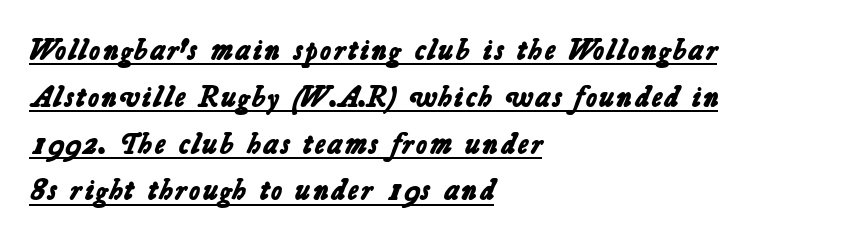
Here the designer chose a conventional face with non-uniform glyph widths. The passage is arranged the way most books set body copy — flush left. Regarding leading, the lines here are spaced in the standard way. This sample carries an underscore along the baseline area. There is no visible air inserted between adjacent glyphs.
